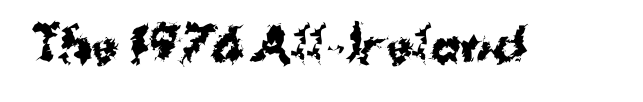
Font category for this specimen: sans-serif. There is no visible air inserted between adjacent glyphs. Each letter keeps its own natural width here, so spacing adapts to shape. Pretty heavy lettering here — definitely bold. Plain, unruled lines of type.
